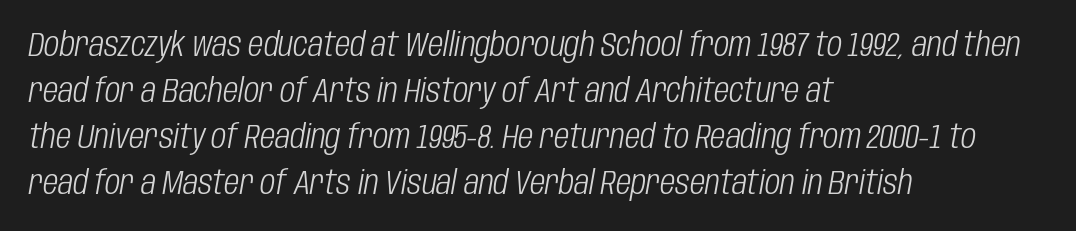
The image shows 33 px light, condensed type, italic (leaning right); set left-aligned, normal line spacing (1.39x), normal letter spacing, not underlined; low stroke contrast and a large x-height.
